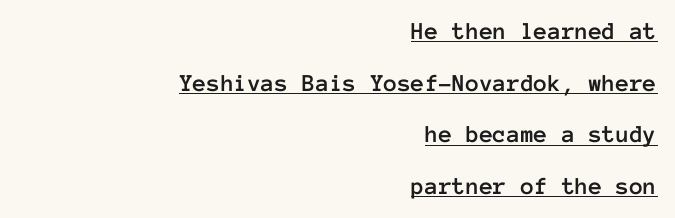
Q: Is the text italic (slanted)? A: No, it is upright.
Q: Is the text underlined? A: Yes.
Q: How is the paragraph aligned? A: Right-aligned.
Q: Is the spacing between letters normal or unusually wide? A: Normal.
Q: Is the spacing between lines tight, normal or loose? A: Loose.
